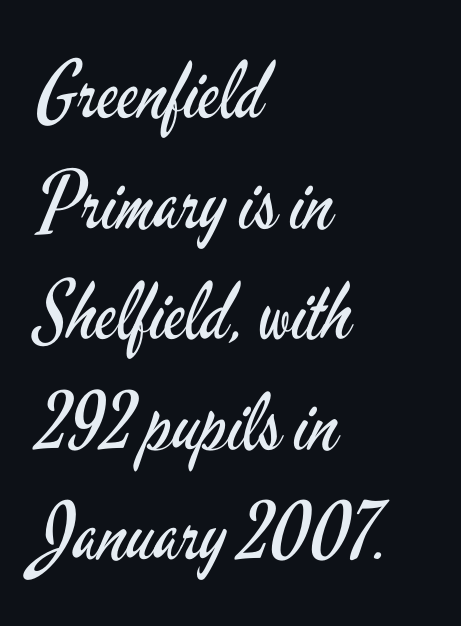
Decoration check: the copy has no underline. The letters advance in unequal steps, a hallmark of proportional type. Leading: standard. Letterform terminals end flat and unadorned throughout the passage.
